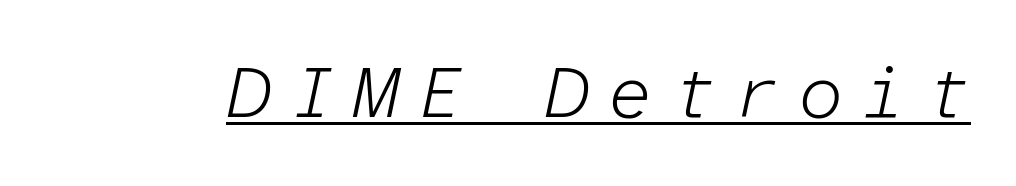
Q: Is the text bold? A: No.
Q: Is the text italic (slanted)? A: Yes, it leans right by about 12 degrees.
Q: Is the text underlined? A: Yes.
Q: Is the spacing between letters normal or unusually wide? A: Unusually wide.
Q: Width (condensed, normal, or wide)? A: Normal.
Q: Stroke contrast? A: Low.
Q: x-height? A: Medium.
Q: Monospaced? A: Yes.
